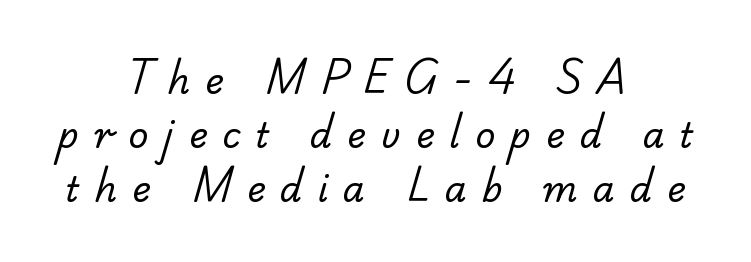
The image shows 35 px regular-weight type; set centered, normal line spacing (1.54x), unusually wide letter spacing (+0.43 em), not underlined; low stroke contrast and a small x-height.
